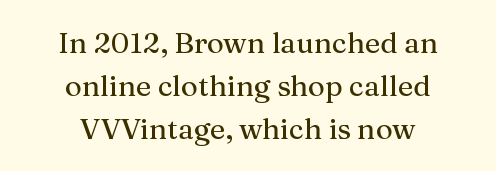
{"serif": "yes", "italic": "no", "width": "normal", "stroke_contrast": "medium", "x_height": "medium", "monospaced": "no", "underline": "no", "align": "center", "line_spacing": "normal", "line_spacing_ratio": 1.48, "letter_spacing": "normal", "letter_spacing_em": 0.0, "glyph_px": 29}
